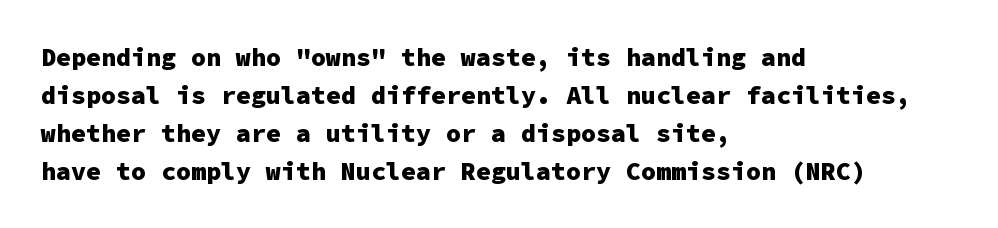
{"italic": "no", "bold": "yes", "underline": "no", "align": "left", "line_spacing": "normal", "line_spacing_ratio": 1.52, "letter_spacing": "normal", "letter_spacing_em": 0.0, "glyph_px": 25}
